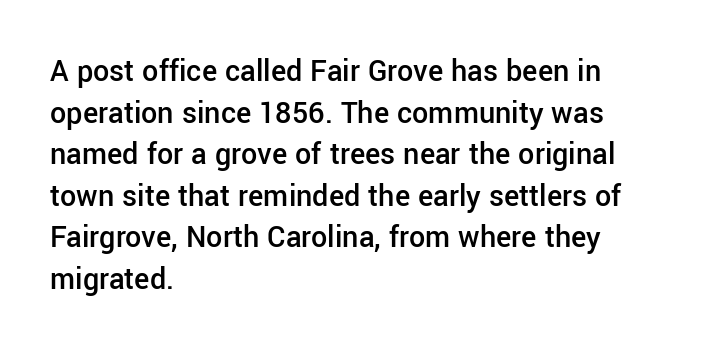
{"serif": "no", "italic": "no", "bold": "semi", "weight": "semibold", "width": "normal", "stroke_contrast": "low", "x_height": "medium", "monospaced": "no", "underline": "no", "align": "left", "line_spacing": "normal", "line_spacing_ratio": 1.3, "letter_spacing": "normal", "letter_spacing_em": 0.0, "glyph_px": 32}
